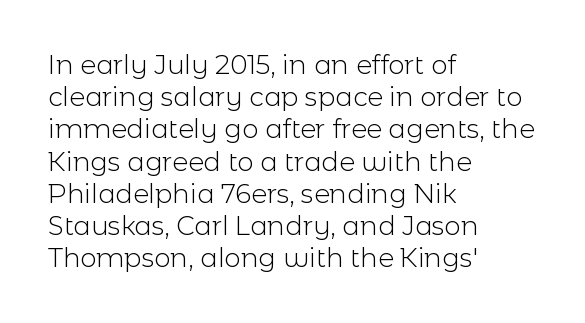
The image shows 26 px text type, upright; set left-aligned, line spacing 1.24x, normal letter spacing, not underlined.
